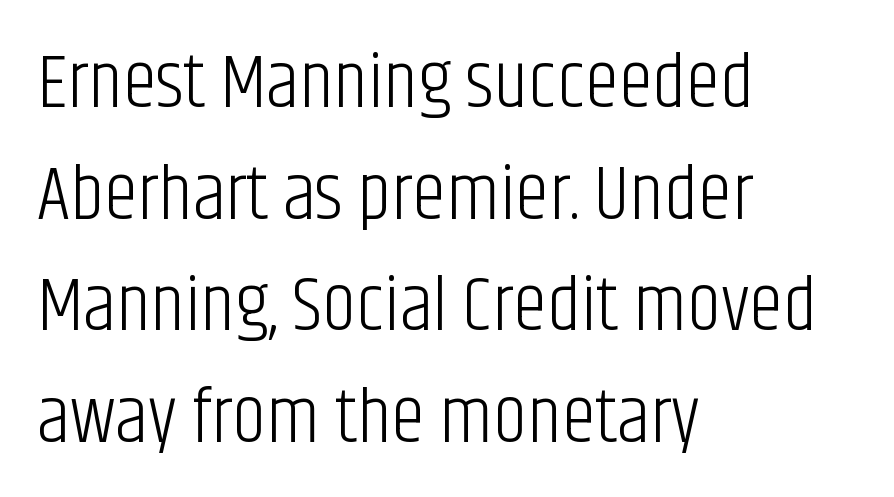
Q: Is the text bold? A: No.
Q: Is the text italic (slanted)? A: No, it is upright.
Q: Is the typeface a serif or a sans-serif typeface? A: Sans-serif.
Q: Is the text underlined? A: No.
Q: How is the paragraph aligned? A: Left-aligned.
Q: Is the spacing between letters normal or unusually wide? A: Normal.
Q: Is the spacing between lines tight, normal or loose? A: Normal.
Q: Width (condensed, normal, or wide)? A: Condensed.
Q: Stroke contrast? A: Low.
Q: x-height? A: Large.
Q: Monospaced? A: No.
